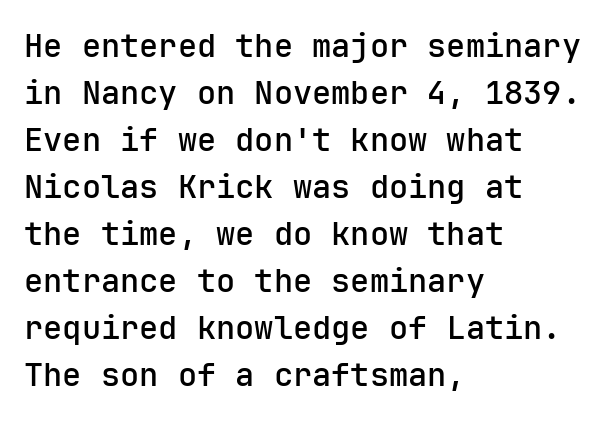
{"serif": "no", "italic": "no", "bold": "semi", "weight": "semibold", "width": "normal", "stroke_contrast": "low", "x_height": "medium", "underline": "no", "align": "left", "line_spacing": "normal", "line_spacing_ratio": 1.47, "letter_spacing": "normal", "letter_spacing_em": 0.0, "glyph_px": 32}
